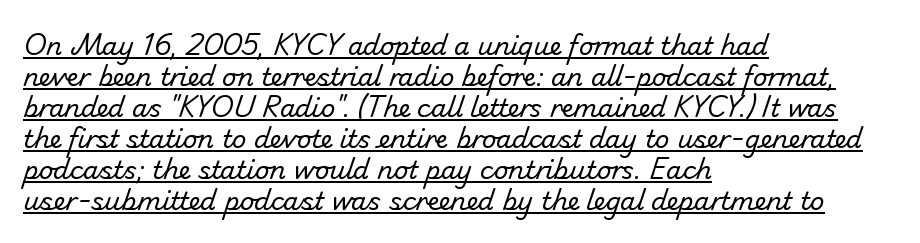
The image shows 25 px text type; set left-aligned, line spacing 1.24x, normal letter spacing, underlined.
